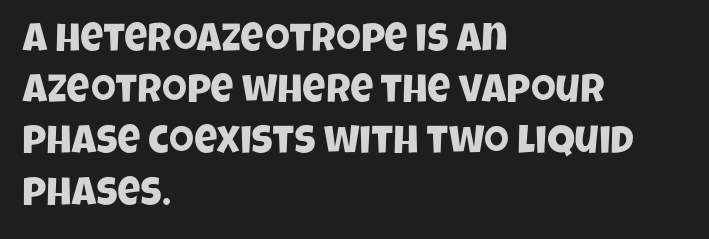
{"serif": "no", "width": "condensed", "stroke_contrast": "low", "x_height": "large", "monospaced": "no", "underline": "no", "align": "left", "line_spacing": "normal", "line_spacing_ratio": 1.28, "letter_spacing": "normal", "letter_spacing_em": 0.0, "glyph_px": 40}
